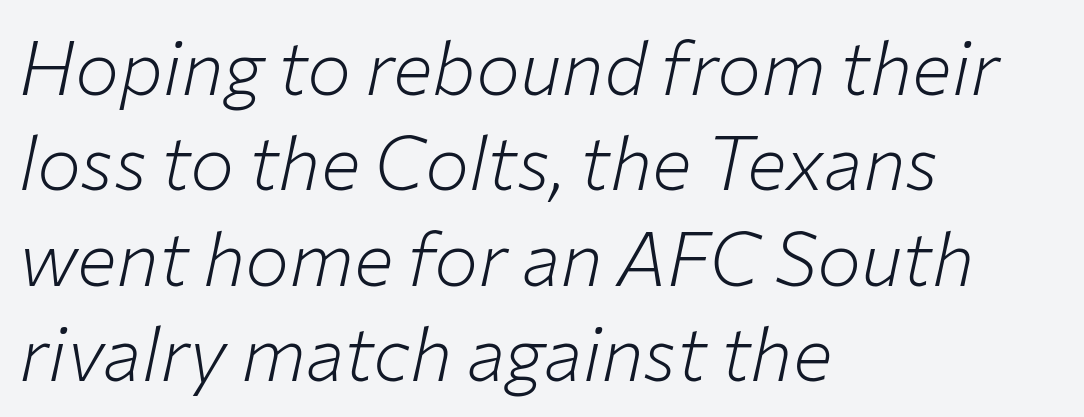
The specimen reads as italic at a glance. These lines sit exactly where default settings would place them. You could not count columns in this text — the font is proportionally spaced. These lines are set flush left with a ragged right edge. These glyphs show unthickened strokes, regular width or finer. Decoration check: the copy has no underline.
